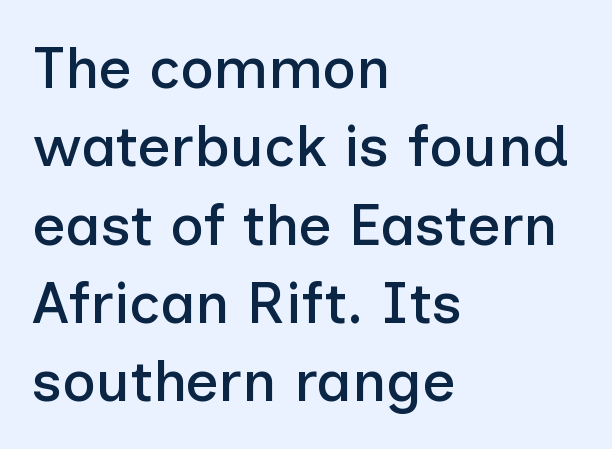
Q: Is the text italic (slanted)? A: No, it is upright.
Q: Is the typeface a serif or a sans-serif typeface? A: Sans-serif.
Q: Is the text underlined? A: No.
Q: How is the paragraph aligned? A: Left-aligned.
Q: Is the spacing between letters normal or unusually wide? A: Normal.
Q: Is the spacing between lines tight, normal or loose? A: Normal.
Q: Width (condensed, normal, or wide)? A: Normal.
Q: Stroke contrast? A: Low.
Q: x-height? A: Medium.
Q: Monospaced? A: No.
